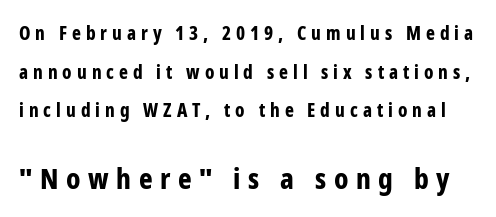
{"serif": "no", "italic": "no", "bold": "yes", "weight": "bold", "width": "condensed", "stroke_contrast": "low", "x_height": "medium", "monospaced": "no", "underline": "no", "line_spacing": "loose", "line_spacing_ratio": 2.03, "letter_spacing": "wide", "letter_spacing_em": 0.26, "larger_block": "second", "size_ratio": 1.53, "glyph_px": 29}
